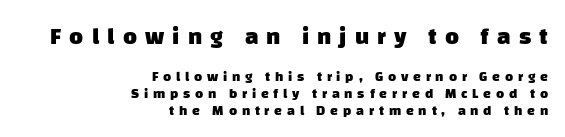
{"bold": "yes", "underline": "no", "align": "right", "line_spacing_ratio": 1.2, "letter_spacing": "wide", "letter_spacing_em": 0.34, "larger_block": "first", "size_ratio": 1.71, "glyph_px": 24}
